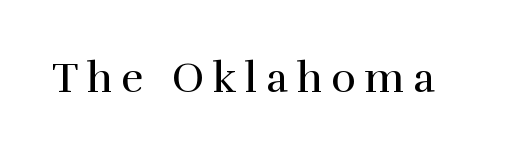
The image shows 42 px regular-weight serif type, upright; set unusually wide letter spacing (+0.21 em), not underlined; a medium x-height.
